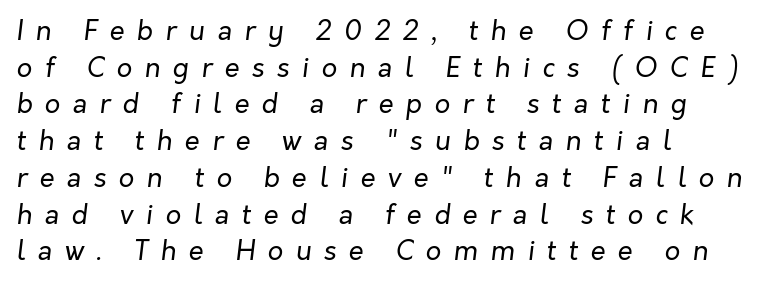
{"italic": "yes", "lean": "right", "slant_degrees": 7, "bold": "no", "underline": "no", "align": "left", "line_spacing": "normal", "line_spacing_ratio": 1.36, "letter_spacing": "wide", "letter_spacing_em": 0.46, "glyph_px": 27}
